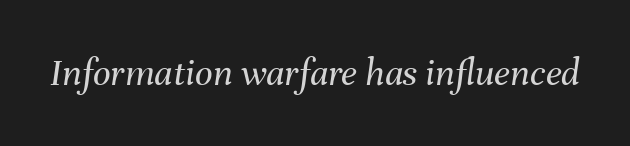
The image shows 39 px regular-weight type, italic (leaning right); set normal letter spacing, not underlined; medium stroke contrast and a medium x-height.
